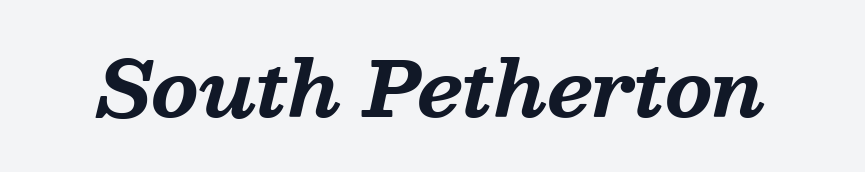
The image shows 76 px bold serif type, italic (leaning right); set normal letter spacing, not underlined; medium stroke contrast and a medium x-height.
